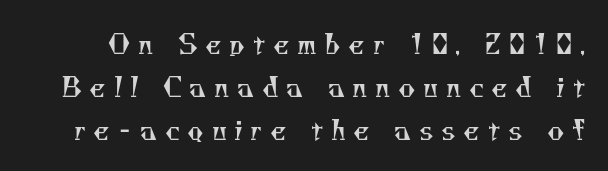
Is this a heavy cut? Hardly; it is regular or lighter. A bare baseline throughout the passage. Notice how descenders clear the ascenders below comfortably — that's standard leading. Short note: letters widely spaced.
